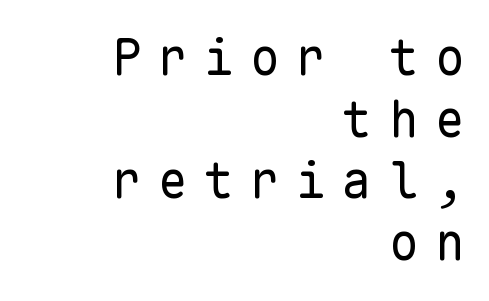
The image shows 49 px regular-weight sans-serif type, upright, monospaced; set right-aligned, normal line spacing (1.26x), unusually wide letter spacing (+0.34 em), not underlined; low stroke contrast and a medium x-height.
